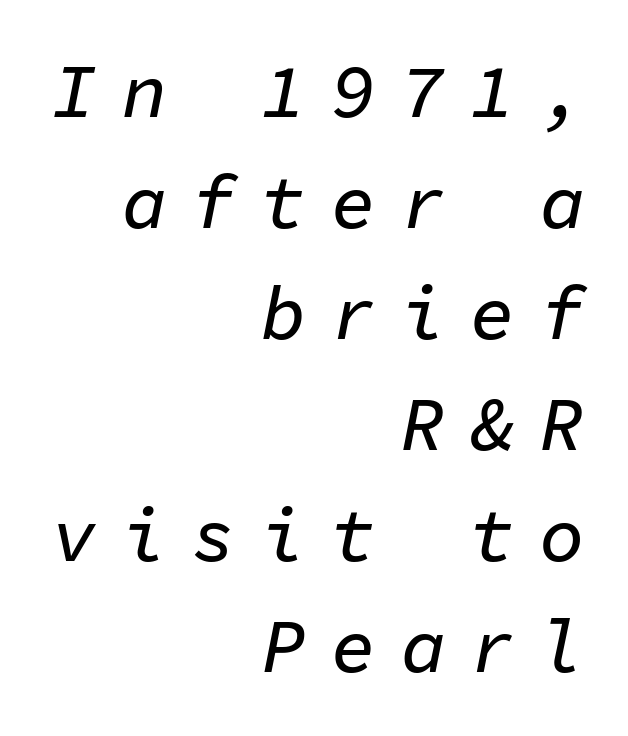
Short and long lines alike share a common ending point at right. Check under the words: just untouched page. Short note: letters widely spaced. Reading down the column, the eye jumps a familiar distance to each next line. A typesetter would mark this as italic. This sample has the even, mechanical cadence of fixed-width lettering.
